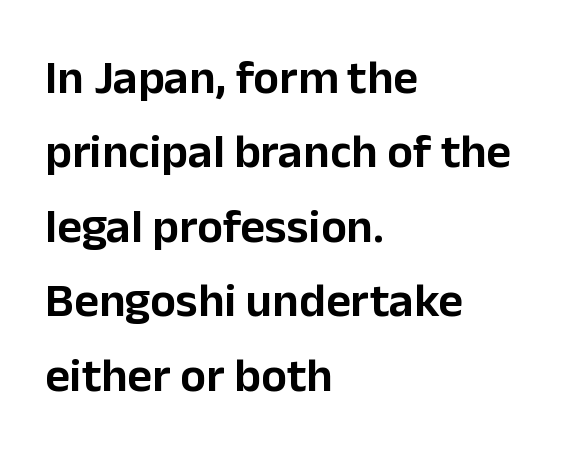
Q: Is the text italic (slanted)? A: No, it is upright.
Q: Is the typeface a serif or a sans-serif typeface? A: Sans-serif.
Q: Is the text underlined? A: No.
Q: How is the paragraph aligned? A: Left-aligned.
Q: Is the spacing between letters normal or unusually wide? A: Normal.
Q: Is the spacing between lines tight, normal or loose? A: Normal.
Q: Width (condensed, normal, or wide)? A: Normal.
Q: Stroke contrast? A: Low.
Q: x-height? A: Medium.
Q: Monospaced? A: No.
